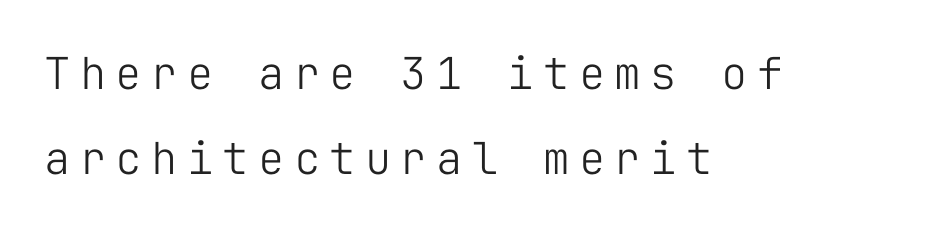
{"serif": "no", "italic": "no", "bold": "no", "weight": "light", "width": "normal", "stroke_contrast": "low", "x_height": "medium", "monospaced": "yes", "underline": "no", "align": "left", "line_spacing": "loose", "line_spacing_ratio": 1.94, "letter_spacing": "wide", "letter_spacing_em": 0.21, "glyph_px": 44}
